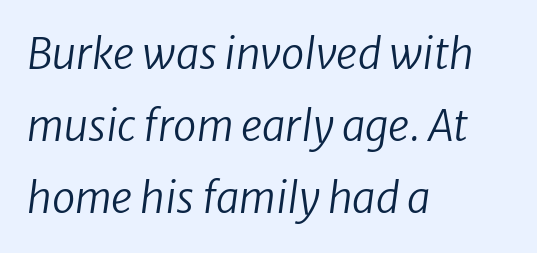
{"italic": "yes", "lean": "right", "slant_degrees": 8, "bold": "no", "weight": "regular", "width": "normal", "stroke_contrast": "low", "x_height": "medium", "monospaced": "no", "underline": "no", "align": "left", "line_spacing_ratio": 1.72, "letter_spacing": "normal", "letter_spacing_em": 0.0, "glyph_px": 42}
